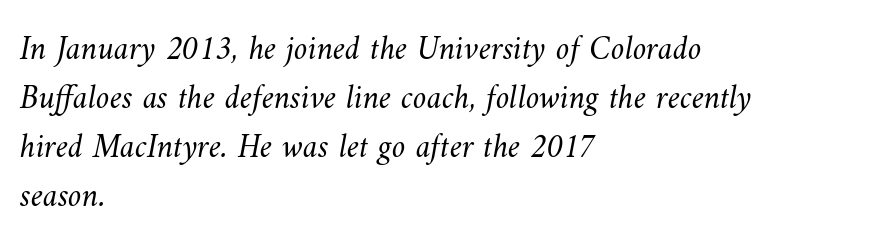
{"bold": "no", "weight": "light", "width": "normal", "stroke_contrast": "medium", "x_height": "small", "monospaced": "no", "underline": "no", "align": "left", "line_spacing": "normal", "line_spacing_ratio": 1.44, "letter_spacing": "normal", "letter_spacing_em": 0.0, "glyph_px": 34}
